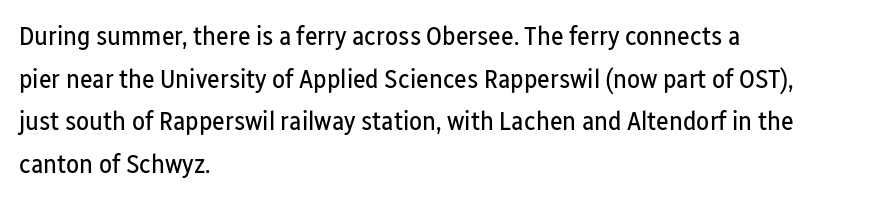
The ragged edge is on the right, which tells us the setting is flush left. Vertical strokes here are truly vertical. Heaviness? Minimal to ordinary, like unemphasized prose. Lines of text with bare space underneath.
